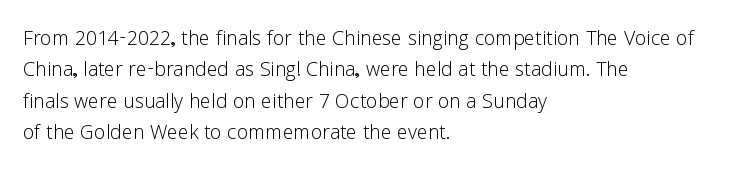
Q: Is the text bold? A: No.
Q: Is the text italic (slanted)? A: No, it is upright.
Q: Is the text underlined? A: No.
Q: How is the paragraph aligned? A: Left-aligned.
Q: Is the spacing between letters normal or unusually wide? A: Normal.
